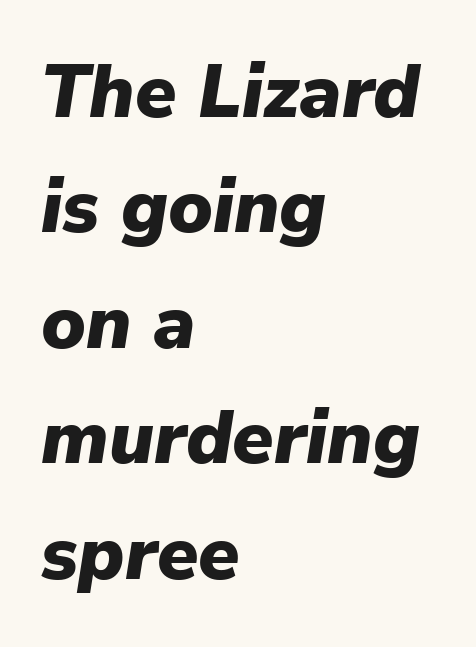
Compared with typical body copy, the letter spacing here is the same. A student would call this left alignment; a typographer would say flush left, rag right. Rule under the text: the space is simply empty. You could not count columns in this text — the font is proportionally spaced.
